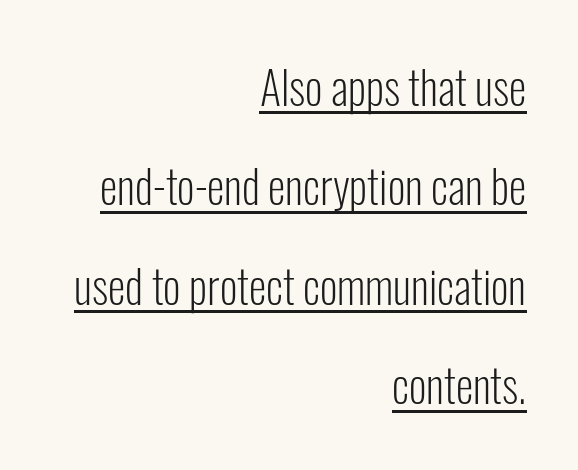
Q: Is the text bold? A: No.
Q: Is the text italic (slanted)? A: No, it is upright.
Q: Is the typeface a serif or a sans-serif typeface? A: Sans-serif.
Q: Is the text underlined? A: Yes.
Q: How is the paragraph aligned? A: Right-aligned.
Q: Is the spacing between letters normal or unusually wide? A: Normal.
Q: Is the spacing between lines tight, normal or loose? A: Loose.
Q: Width (condensed, normal, or wide)? A: Condensed.
Q: Stroke contrast? A: Low.
Q: x-height? A: Medium.
Q: Monospaced? A: No.
